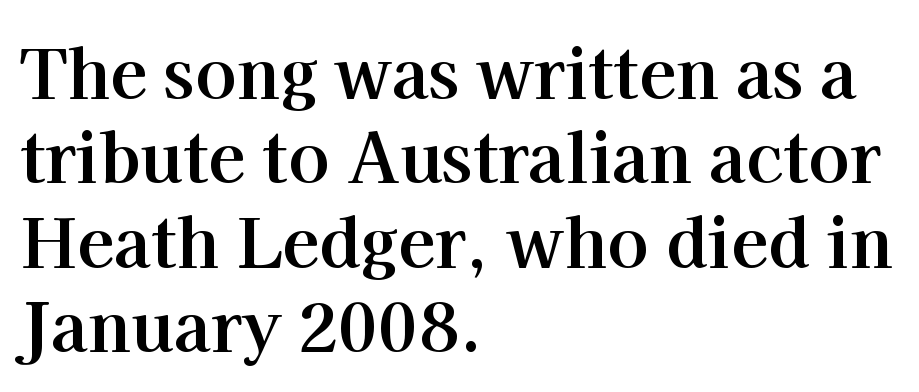
The image shows 68 px bold serif type, upright; set left-aligned, line spacing 1.24x, normal letter spacing, not underlined; high stroke contrast and a medium x-height.
